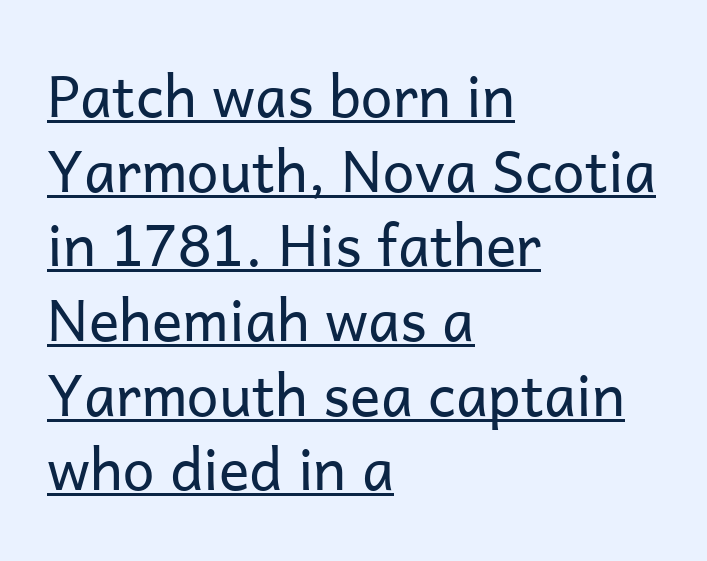
Proportional: the letters do not fall into vertical columns. Nope, no serifs anywhere on these letters. It's the straight-up-and-down kind of type. Students, observe: this is what conventionally led text looks like.
